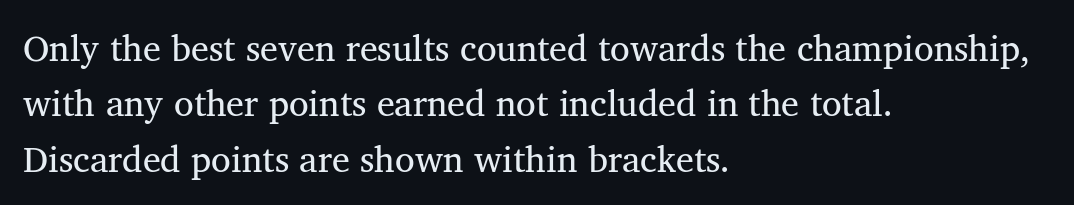
No letter is thick-stroked: the sample isn't bold. Plain, unruled lines of type. I'd call this a serif setting — the letters wear small feet. Standard letterfit; no display-style spreading of the glyphs. Which margin do the lines hug? The left one — the right edge is uneven. You could not count columns in this text — the font is proportionally spaced.
